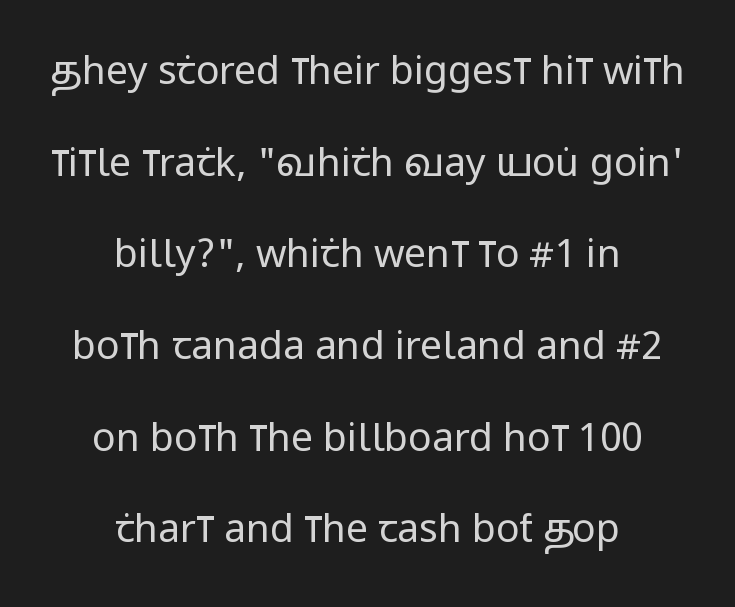
The image shows 39 px regular-weight, condensed sans-serif type, upright; set centered, loose line spacing (2.35x), normal letter spacing, not underlined; low stroke contrast and a large x-height.
